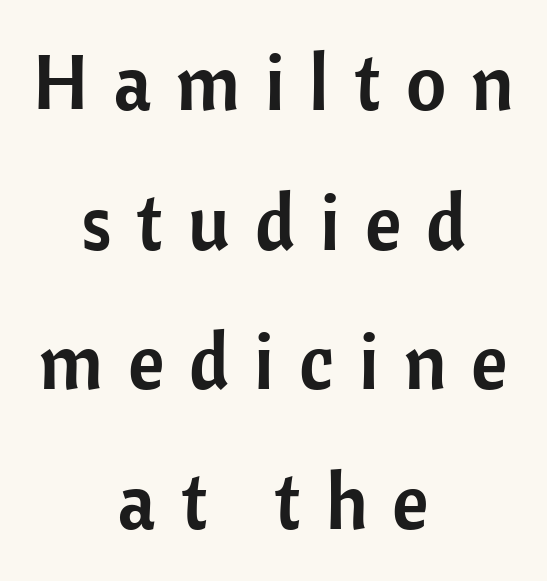
{"serif": "no", "italic": "no", "width": "normal", "stroke_contrast": "low", "x_height": "medium", "monospaced": "no", "underline": "no", "align": "center", "line_spacing_ratio": 1.79, "letter_spacing": "wide", "letter_spacing_em": 0.32, "glyph_px": 78}
